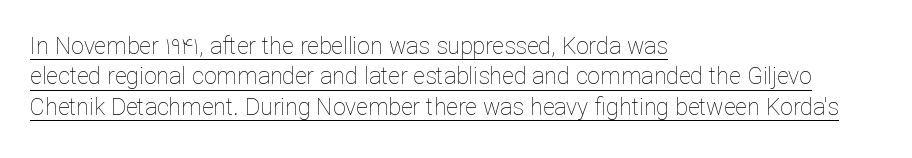
Q: Is the text bold? A: No.
Q: Is the text italic (slanted)? A: No, it is upright.
Q: Is the text underlined? A: Yes.
Q: How is the paragraph aligned? A: Left-aligned.
Q: Is the spacing between letters normal or unusually wide? A: Normal.
Q: Is the spacing between lines tight, normal or loose? A: Normal.
